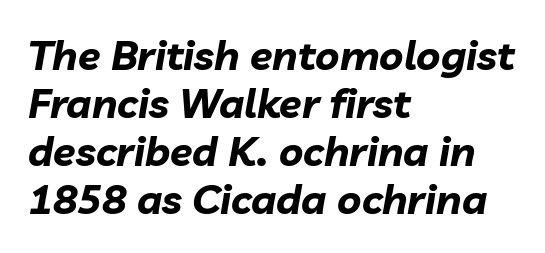
Any mark beneath the type? The region is blank. On the weight axis this lands at bold, roughly 700. Yep, that's italic — everything's leaning. The letters advance in unequal steps, a hallmark of proportional type.
